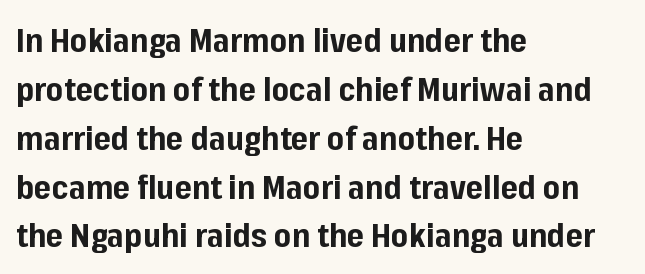
The image shows 33 px bold sans-serif type, upright; set left-aligned, normal line spacing (1.48x), normal letter spacing, not underlined; low stroke contrast and a medium x-height.
